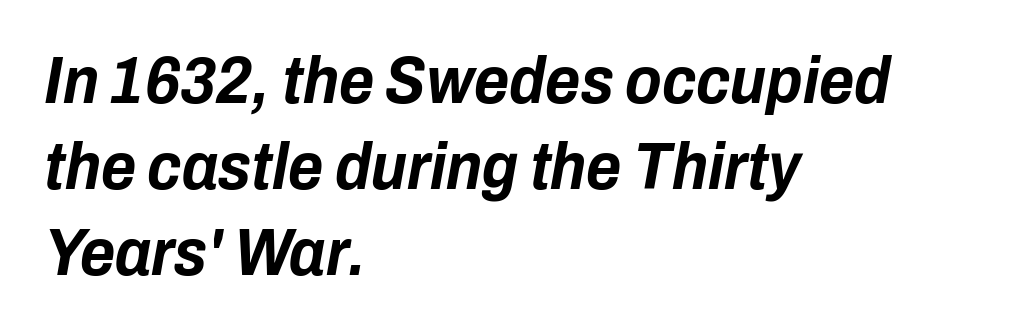
Q: Is the text bold? A: Yes.
Q: Is the text italic (slanted)? A: Yes, it leans right by about 10 degrees.
Q: Is the text underlined? A: No.
Q: How is the paragraph aligned? A: Left-aligned.
Q: Is the spacing between letters normal or unusually wide? A: Normal.
Q: Is the spacing between lines tight, normal or loose? A: Normal.
Q: Width (condensed, normal, or wide)? A: Condensed.
Q: Stroke contrast? A: Low.
Q: x-height? A: Medium.
Q: Monospaced? A: No.
